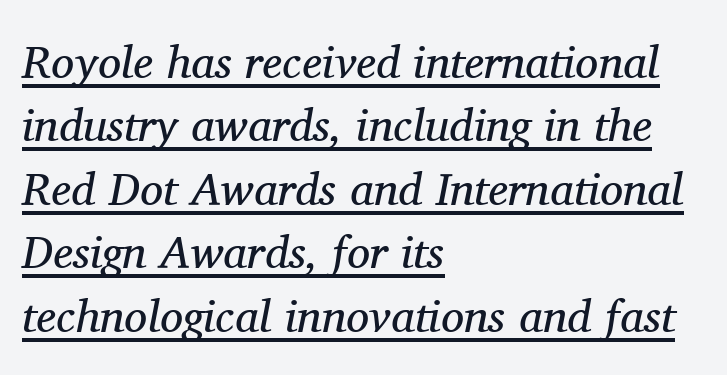
Notice how a bar underscores the lettering throughout. Observe the lean: these are italic letterforms. Looks like regular typesetting: each glyph gets only the width it needs. The paragraph shown leans on its left margin.
